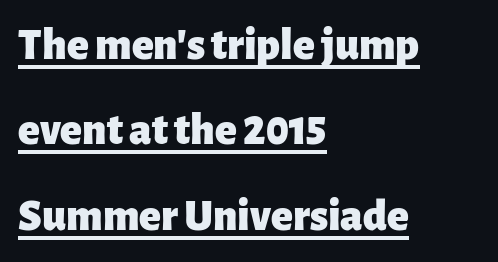
The image shows 45 px heavy sans-serif type, upright; set left-aligned, loose line spacing (1.9x), normal letter spacing, underlined; low stroke contrast and a medium x-height.
